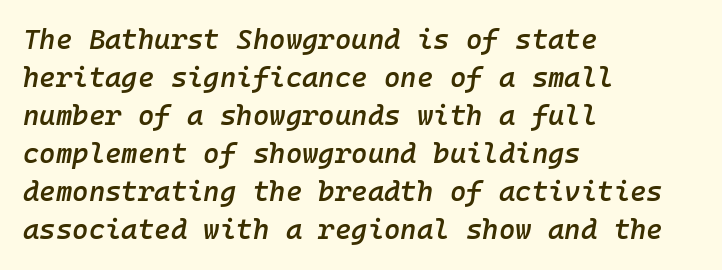
Stems and bowls a touch heavier than normal — semibold. Is there much room between lines? A standard amount, neither cramped nor airy. When letters slant like this, we call the style italic. Glance below the letters and you will spot only blank space. Here the designer chose a console-style face with uniform glyph widths.
